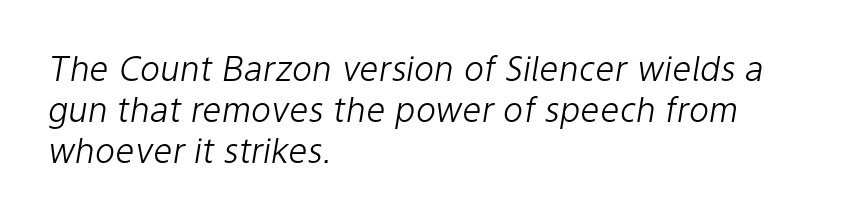
Q: Is the text bold? A: No.
Q: Is the text italic (slanted)? A: Yes, it leans right by about 9 degrees.
Q: Is the text underlined? A: No.
Q: How is the paragraph aligned? A: Left-aligned.
Q: Is the spacing between letters normal or unusually wide? A: Normal.
Q: Width (condensed, normal, or wide)? A: Normal.
Q: Stroke contrast? A: Low.
Q: x-height? A: Medium.
Q: Monospaced? A: No.
